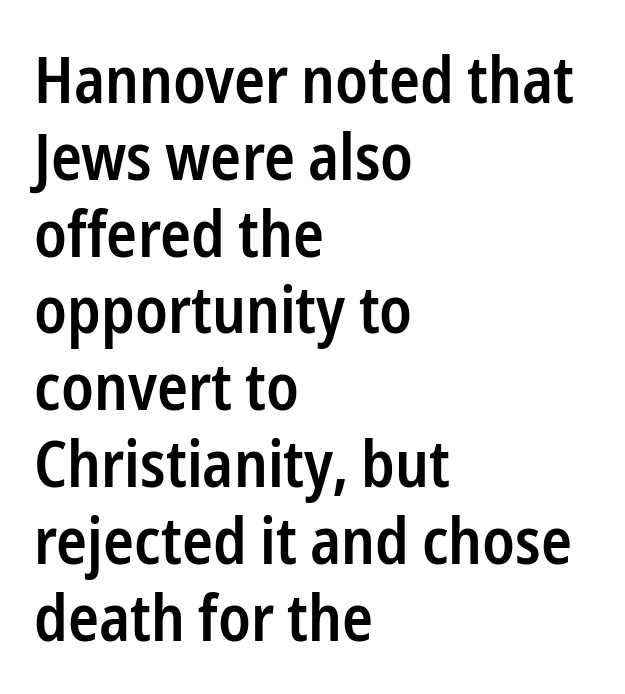
Q: Is the text bold? A: Semi-bold.
Q: Is the text italic (slanted)? A: No, it is upright.
Q: Is the typeface a serif or a sans-serif typeface? A: Sans-serif.
Q: Is the text underlined? A: No.
Q: How is the paragraph aligned? A: Left-aligned.
Q: Is the spacing between letters normal or unusually wide? A: Normal.
Q: Width (condensed, normal, or wide)? A: Condensed.
Q: Stroke contrast? A: Low.
Q: x-height? A: Medium.
Q: Monospaced? A: No.
